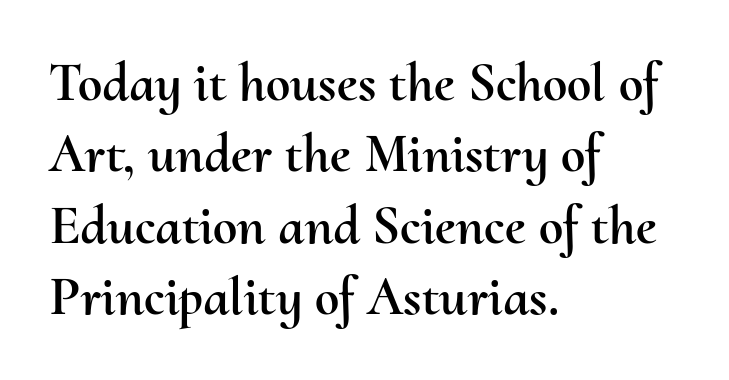
Q: Is the text italic (slanted)? A: No, it is upright.
Q: Is the text underlined? A: No.
Q: How is the paragraph aligned? A: Left-aligned.
Q: Is the spacing between letters normal or unusually wide? A: Normal.
Q: Is the spacing between lines tight, normal or loose? A: Normal.
Q: Width (condensed, normal, or wide)? A: Normal.
Q: Stroke contrast? A: Medium.
Q: x-height? A: Small.
Q: Monospaced? A: No.
